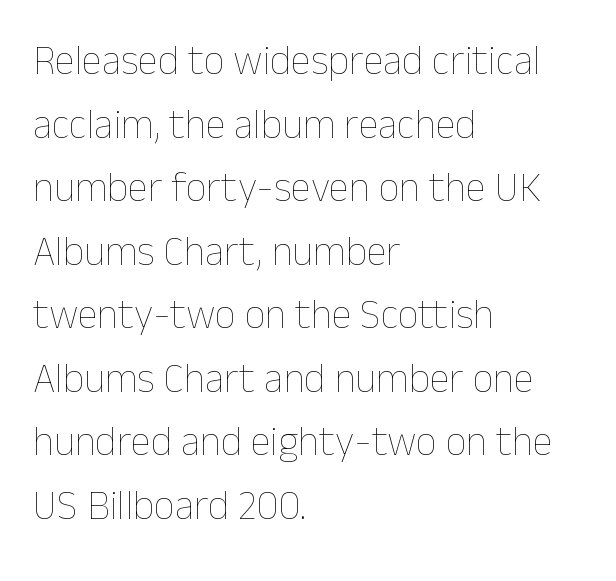
Q: Is the text bold? A: No.
Q: Is the text italic (slanted)? A: No, it is upright.
Q: Is the text underlined? A: No.
Q: How is the paragraph aligned? A: Left-aligned.
Q: Is the spacing between letters normal or unusually wide? A: Normal.
Q: Is the spacing between lines tight, normal or loose? A: Normal.
Q: Width (condensed, normal, or wide)? A: Normal.
Q: Stroke contrast? A: Low.
Q: x-height? A: Medium.
Q: Monospaced? A: No.
